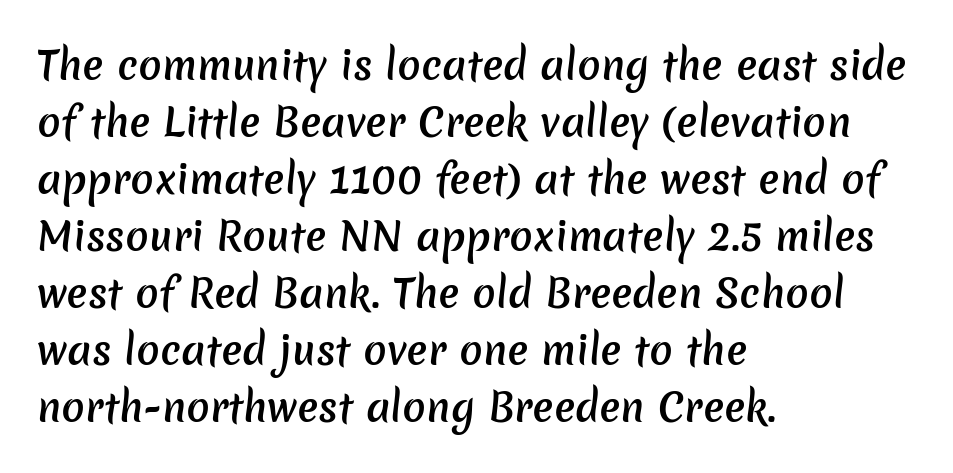
The passage shown stacks its lines at a standard gap. These lines are composed in type without serifs. Reading down the block, your eye returns to a fixed left position each line. Proportional: the letters do not fall into vertical columns.
